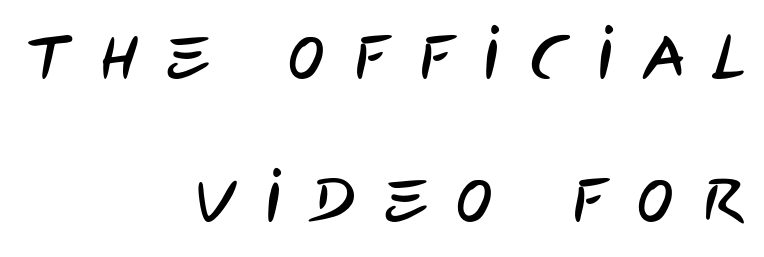
Q: Is the typeface a serif or a sans-serif typeface? A: Sans-serif.
Q: Is the text underlined? A: No.
Q: How is the paragraph aligned? A: Right-aligned.
Q: Is the spacing between letters normal or unusually wide? A: Unusually wide.
Q: Is the spacing between lines tight, normal or loose? A: Loose.
Q: Width (condensed, normal, or wide)? A: Condensed.
Q: Stroke contrast? A: Low.
Q: x-height? A: Large.
Q: Monospaced? A: No.
